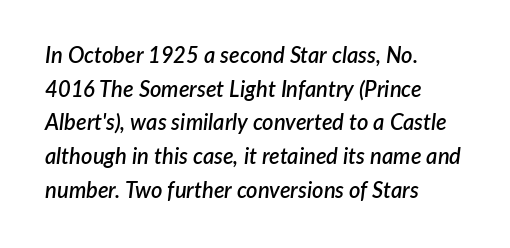
Q: Is the text bold? A: Semi-bold.
Q: Is the text italic (slanted)? A: Yes, it leans right by about 7 degrees.
Q: Is the text underlined? A: No.
Q: How is the paragraph aligned? A: Left-aligned.
Q: Is the spacing between letters normal or unusually wide? A: Normal.
Q: Is the spacing between lines tight, normal or loose? A: Normal.
